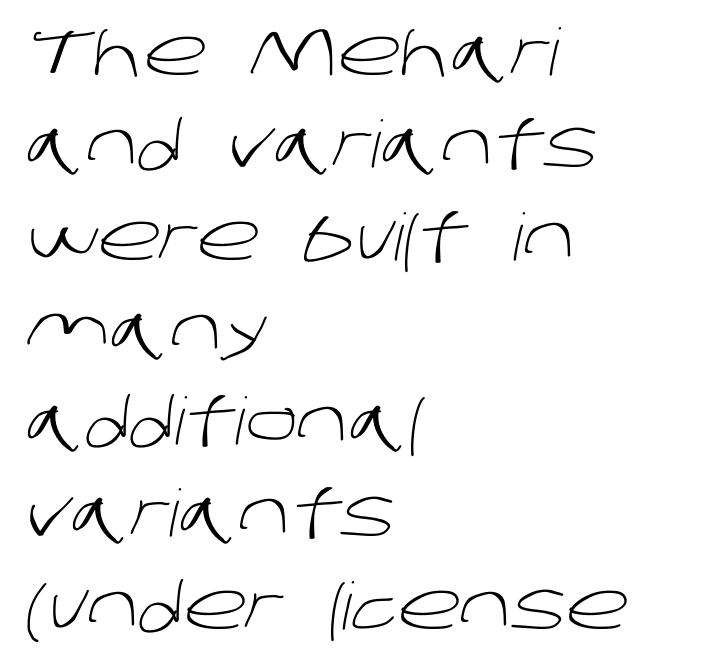
These lines are rendered in a variable-pitch font. The face looks like a standard text weight, possibly lighter. The line-height multiplier appears to be the usual default. Inter-character spacing is left at the font's built-in metrics.
